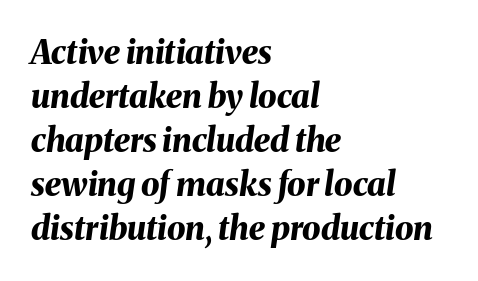
Beneath every word, the page is bare. These lines are rendered in a variable-pitch font. Reading down the block, your eye returns to a fixed left position each line. This sample keeps an unexceptional amount of space between lines. This sample uses plain, unmodified letter spacing. If you drew a line through each stem, it would be angled.
